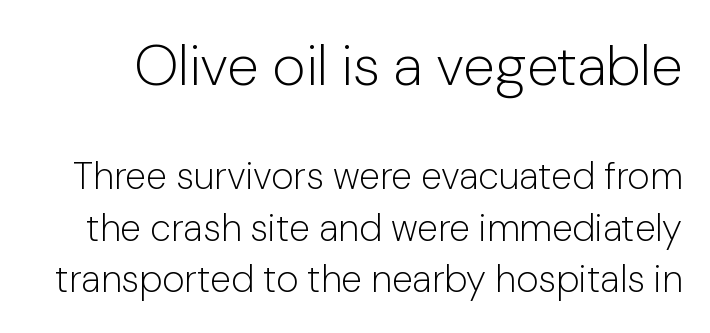
Q: Is the text bold? A: No.
Q: Is the text italic (slanted)? A: No, it is upright.
Q: Is the typeface a serif or a sans-serif typeface? A: Sans-serif.
Q: Is the text underlined? A: No.
Q: Is the spacing between letters normal or unusually wide? A: Normal.
Q: Is the spacing between lines tight, normal or loose? A: Normal.
Q: Which block of text is set in a larger size, the first (top) or the second (bottom)? A: The first (top) one.
Q: Width (condensed, normal, or wide)? A: Normal.
Q: Stroke contrast? A: Low.
Q: x-height? A: Medium.
Q: Monospaced? A: No.
